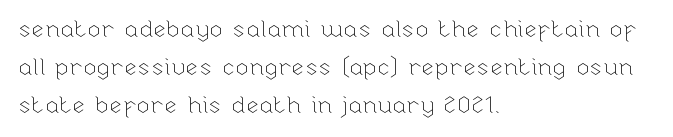
Q: Is the text bold? A: No.
Q: Is the text italic (slanted)? A: No, it is upright.
Q: Is the text underlined? A: No.
Q: How is the paragraph aligned? A: Left-aligned.
Q: Is the spacing between letters normal or unusually wide? A: Normal.
Q: Is the spacing between lines tight, normal or loose? A: Normal.
